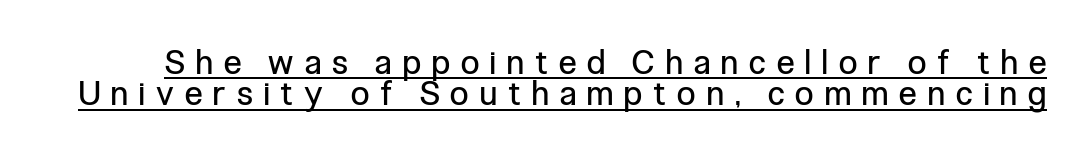
Q: Is the text bold? A: No.
Q: Is the text italic (slanted)? A: No, it is upright.
Q: Is the typeface a serif or a sans-serif typeface? A: Sans-serif.
Q: Is the text underlined? A: Yes.
Q: Is the spacing between letters normal or unusually wide? A: Unusually wide.
Q: Is the spacing between lines tight, normal or loose? A: Tight.
Q: Width (condensed, normal, or wide)? A: Condensed.
Q: Stroke contrast? A: Low.
Q: x-height? A: Medium.
Q: Monospaced? A: No.
